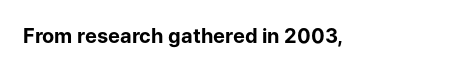
The image shows 20 px bold type, upright; set normal letter spacing, not underlined.
